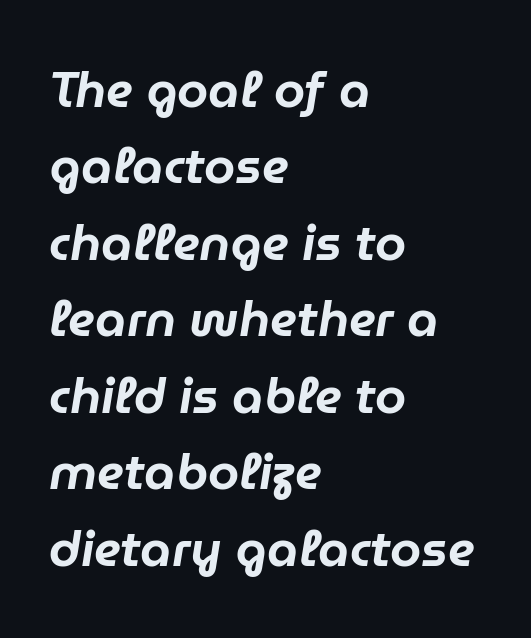
Looks like regular typesetting: each glyph gets only the width it needs. This rendering leaves character spacing at its baseline value. Decoration check: the copy has no underline. All the whitespace from short lines collects on the right.
